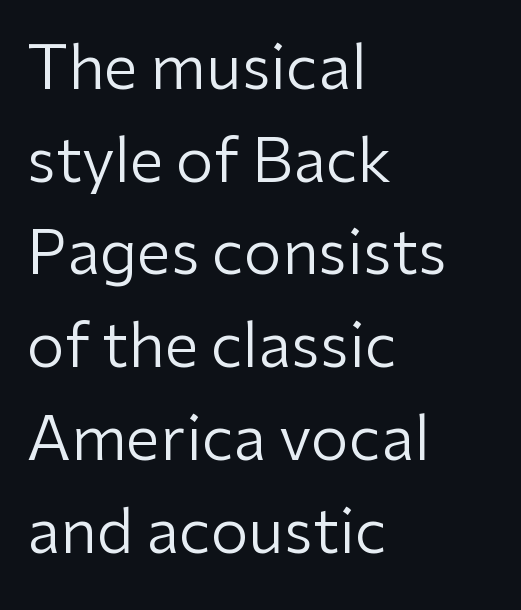
The image shows 61 px regular-weight sans-serif type, upright; set left-aligned, normal line spacing (1.52x), normal letter spacing, not underlined; low stroke contrast and a medium x-height.
